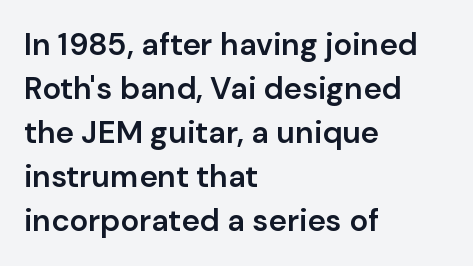
Caption: multi-line text, flush left, ragged right. How heavy is the stroke? Medium-heavy — a semibold, shy of bold. Does the lettering tilt? It doesn't — this is upright. Note the varied advance widths — an 'i' is clearly narrower than an 'm'. Clear beneath every line of the passage.
